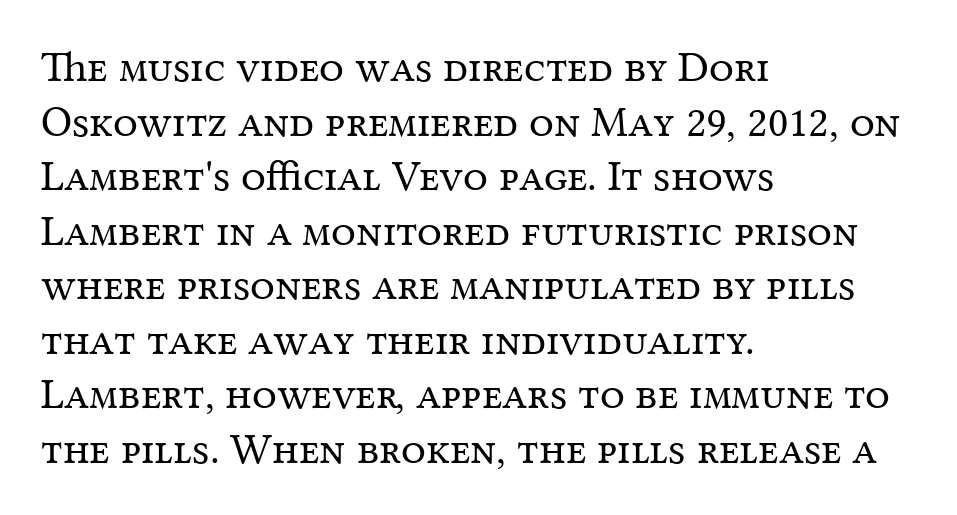
Q: Is the text bold? A: No.
Q: Is the text italic (slanted)? A: No, it is upright.
Q: Is the typeface a serif or a sans-serif typeface? A: Serif.
Q: Is the text underlined? A: No.
Q: How is the paragraph aligned? A: Left-aligned.
Q: Is the spacing between letters normal or unusually wide? A: Normal.
Q: Width (condensed, normal, or wide)? A: Normal.
Q: Stroke contrast? A: Medium.
Q: x-height? A: Medium.
Q: Monospaced? A: No.
